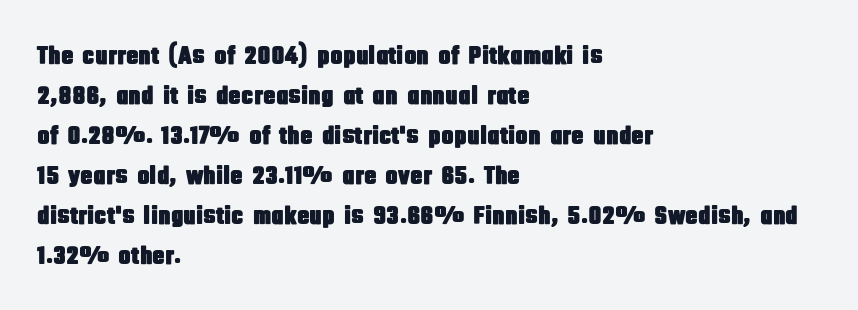
The image shows 26 px text type, upright; set left-aligned, normal line spacing (1.54x), normal letter spacing, not underlined.
